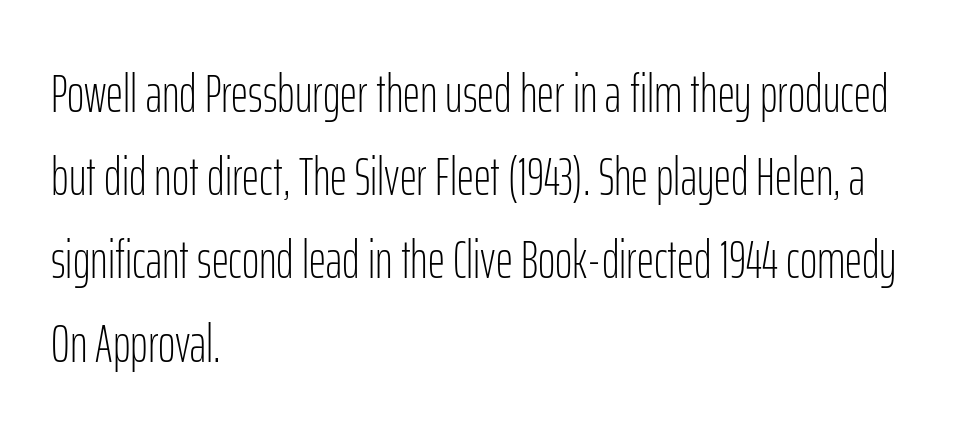
{"serif": "no", "italic": "no", "bold": "no", "weight": "light", "width": "condensed", "stroke_contrast": "low", "x_height": "medium", "monospaced": "no", "underline": "no", "align": "left", "line_spacing": "normal", "line_spacing_ratio": 1.57, "letter_spacing": "normal", "letter_spacing_em": 0.0, "glyph_px": 53}
